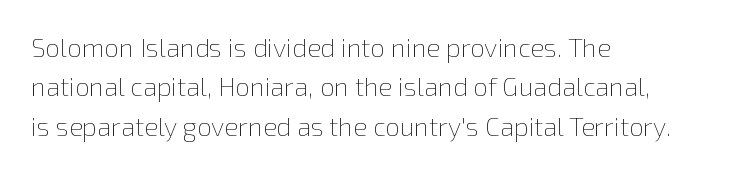
A typesetter would mark this as roman, not italic. Does the leading feel generous? No, just average. The typesetter chose a ragged-right arrangement here. The gaps between neighbouring characters are ordinary and unremarkable. Is this a heavy cut? Hardly; it is regular or lighter. The space directly below the letters is spotless.
